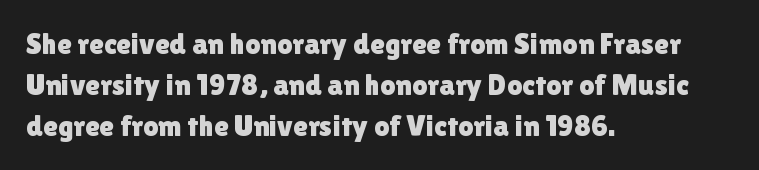
Posture: straight, roman, zero tilt. The passage shown is not underscored anywhere. Compared with typical paragraphs, the rows here are spaced about the same. The horizontal fit of the characters is conventional and even.
